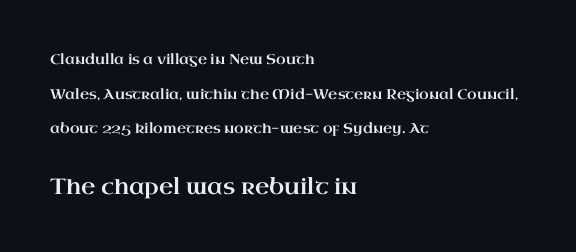
The image shows 22 px text type, upright; set left-aligned, loose line spacing (2.48x), normal letter spacing, not underlined; the second (bottom) block is 1.57x larger.
